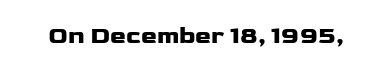
Q: Is the text bold? A: Yes.
Q: Is the text italic (slanted)? A: No, it is upright.
Q: Is the text underlined? A: No.
Q: Is the spacing between letters normal or unusually wide? A: Normal.
